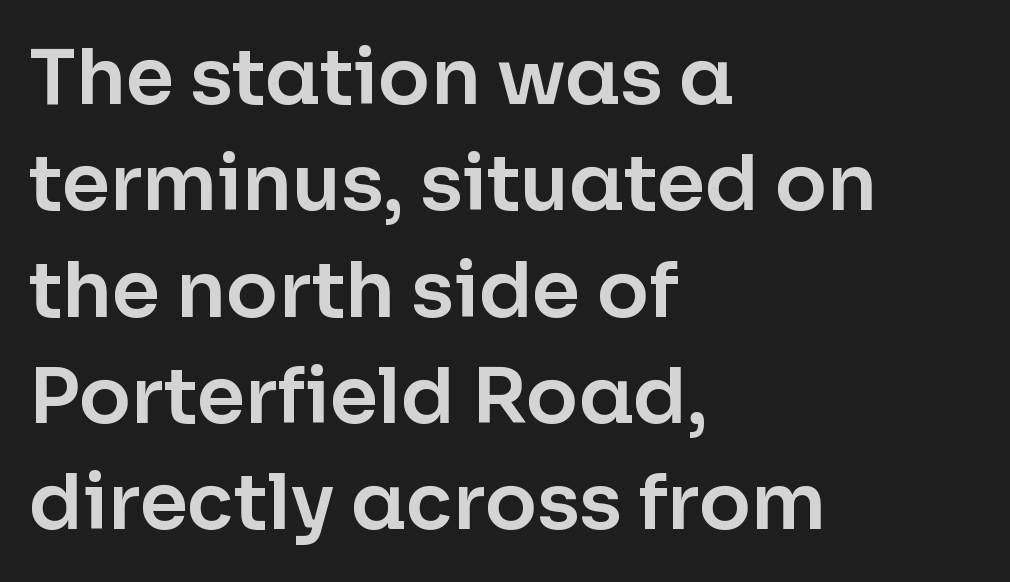
The image shows 77 px sans-serif type, upright; set left-aligned, normal line spacing (1.38x), normal letter spacing, not underlined; low stroke contrast and a medium x-height.
